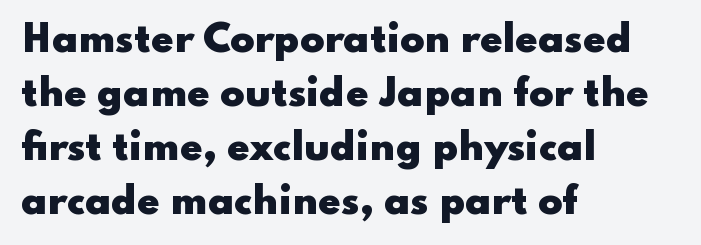
{"serif": "no", "italic": "no", "bold": "yes", "weight": "heavy", "width": "wide", "stroke_contrast": "low", "x_height": "small", "monospaced": "no", "underline": "no", "align": "left", "line_spacing": "normal", "line_spacing_ratio": 1.5, "letter_spacing": "normal", "letter_spacing_em": 0.0, "glyph_px": 36}
